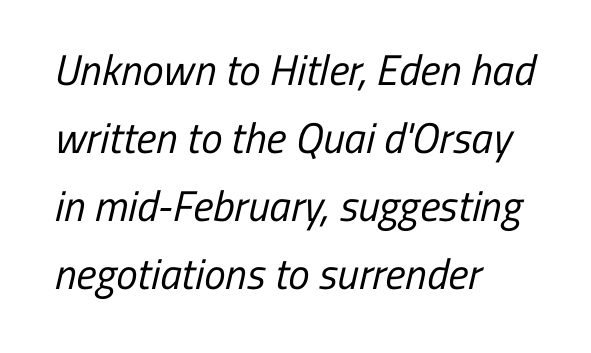
The image shows 43 px regular-weight, condensed sans-serif type; set left-aligned, normal line spacing (1.58x), normal letter spacing, not underlined; low stroke contrast and a medium x-height.
